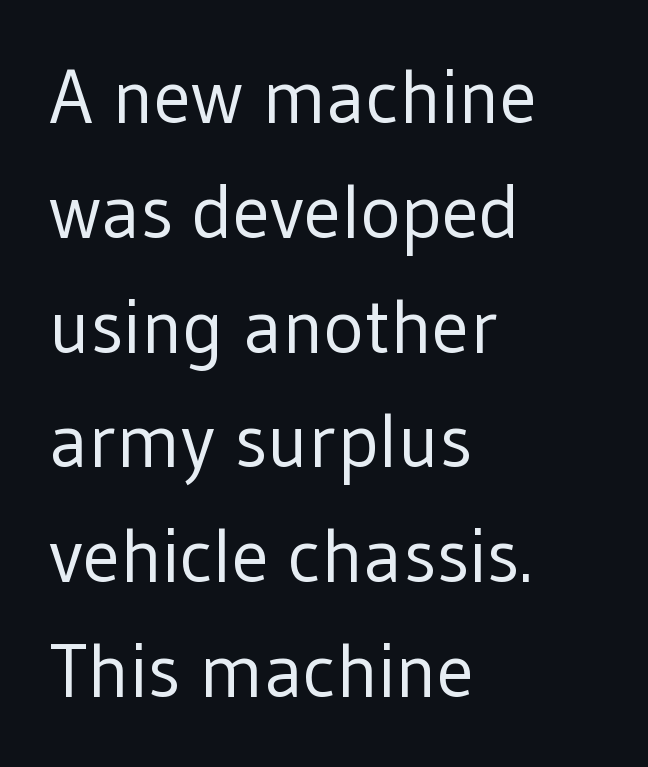
Character widths vary here, with narrow letters taking less room than wide ones. Font category for this specimen: sans-serif. Caption: standard tracking, unaltered. Is there much room between lines? A standard amount, neither cramped nor airy. This rendering uses left alignment, leaving the right contour irregular.
